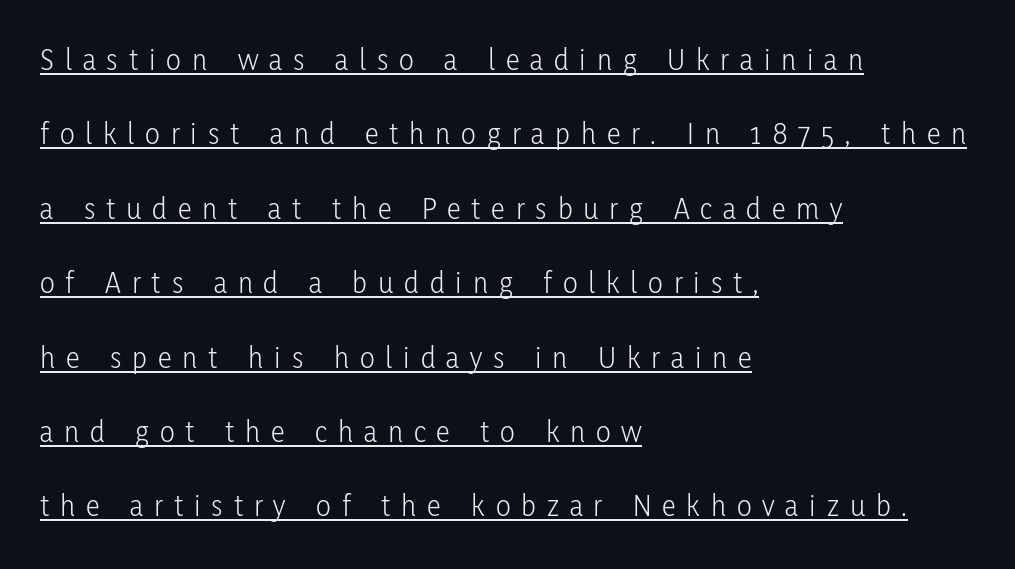
The image shows 31 px light, condensed sans-serif type, upright; set left-aligned, loose line spacing (2.4x), unusually wide letter spacing (+0.35 em), underlined; low stroke contrast and a medium x-height.
